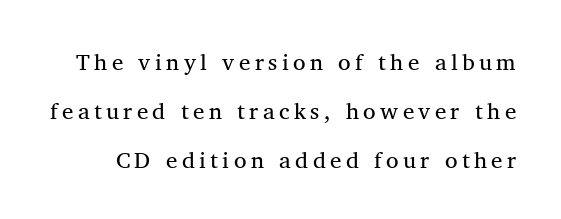
Q: Is the text bold? A: No.
Q: Is the text italic (slanted)? A: No, it is upright.
Q: Is the text underlined? A: No.
Q: Is the spacing between lines tight, normal or loose? A: Loose.
